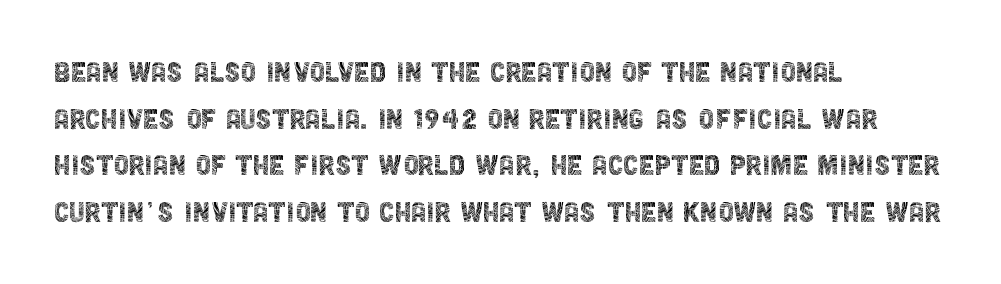
Decoration check: the copy has no underline. These lines sit exactly where default settings would place them. Standard letterfit; no display-style spreading of the glyphs. If you drew a line through each stem, it would be perfectly vertical.
